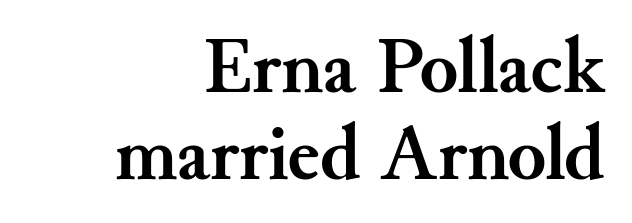
{"serif": "yes", "italic": "no", "bold": "yes", "weight": "semibold", "width": "normal", "stroke_contrast": "medium", "x_height": "small", "monospaced": "no", "underline": "no", "align": "right", "line_spacing": "tight", "line_spacing_ratio": 1.1, "letter_spacing": "normal", "letter_spacing_em": 0.0, "glyph_px": 79}
